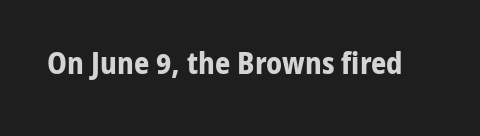
The image shows 30 px bold sans-serif type, upright; set normal letter spacing, not underlined; low stroke contrast and a medium x-height.
